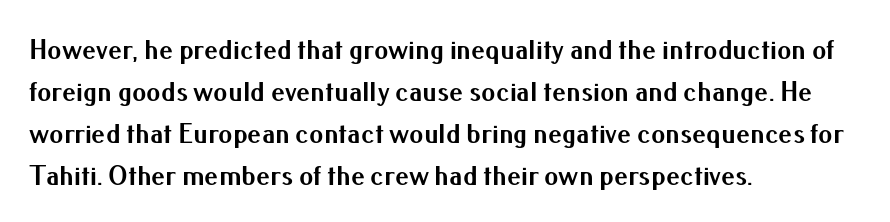
Typographic density is high because the face is bold. The passage shown is typeset with a sans-serif family. Tracking here is standard; glyphs follow each other at the usual distance. Evenly set lines give the paragraph a standard silhouette.
